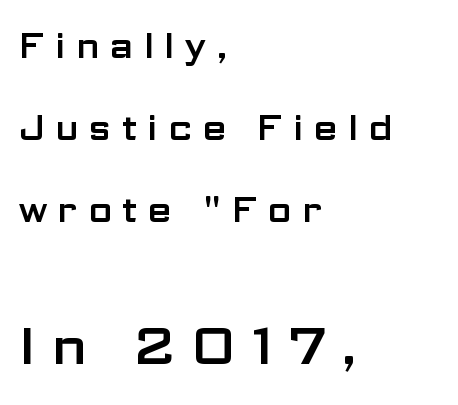
The image shows 52 px wide sans-serif type, upright; set left-aligned, loose line spacing (2.35x), unusually wide letter spacing (+0.29 em), not underlined; the second (bottom) block is 1.49x larger; low stroke contrast and a medium x-height.
